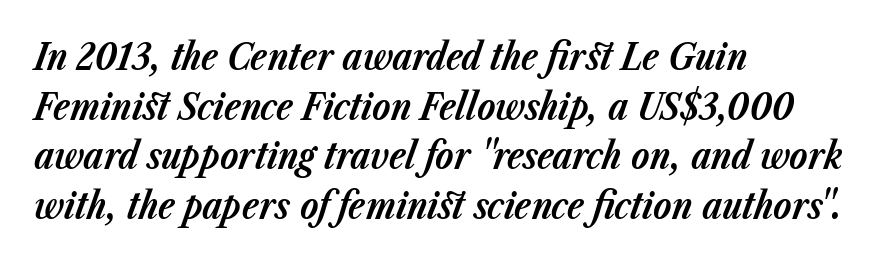
{"italic": "yes", "lean": "right", "slant_degrees": 23, "bold": "yes", "weight": "bold", "width": "normal", "stroke_contrast": "low", "x_height": "medium", "monospaced": "no", "underline": "no", "align": "left", "line_spacing": "normal", "line_spacing_ratio": 1.34, "letter_spacing": "normal", "letter_spacing_em": 0.0, "glyph_px": 37}
